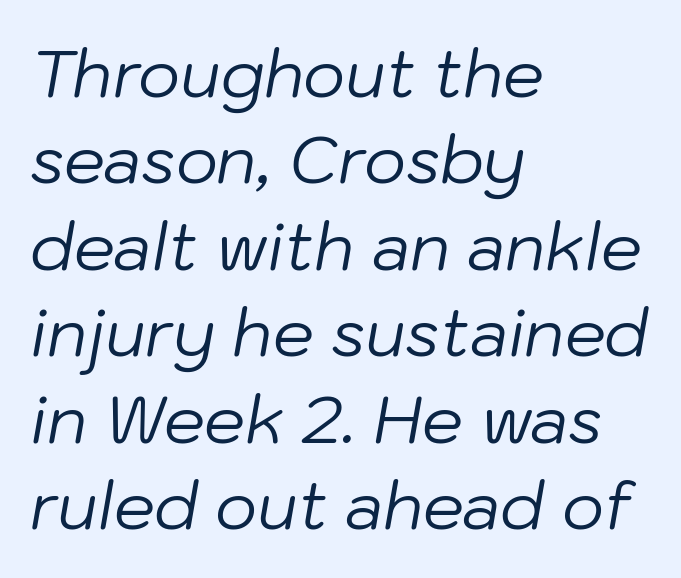
Q: Is the text bold? A: No.
Q: Is the text italic (slanted)? A: Yes, it leans right by about 10 degrees.
Q: Is the text underlined? A: No.
Q: How is the paragraph aligned? A: Left-aligned.
Q: Is the spacing between letters normal or unusually wide? A: Normal.
Q: Is the spacing between lines tight, normal or loose? A: Normal.
Q: Width (condensed, normal, or wide)? A: Normal.
Q: Stroke contrast? A: Low.
Q: x-height? A: Medium.
Q: Monospaced? A: No.
